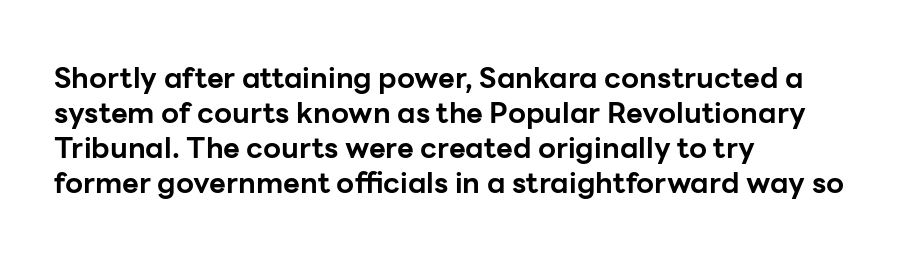
Q: Is the text bold? A: Yes.
Q: Is the text italic (slanted)? A: No, it is upright.
Q: Is the typeface a serif or a sans-serif typeface? A: Sans-serif.
Q: Is the text underlined? A: No.
Q: How is the paragraph aligned? A: Left-aligned.
Q: Is the spacing between letters normal or unusually wide? A: Normal.
Q: Width (condensed, normal, or wide)? A: Normal.
Q: Stroke contrast? A: Low.
Q: x-height? A: Medium.
Q: Monospaced? A: No.
